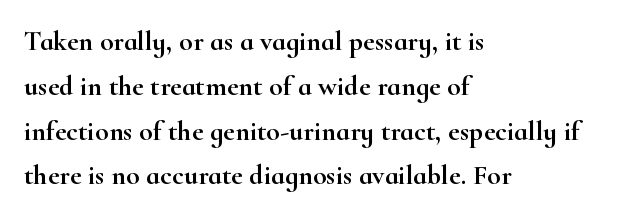
{"serif": "yes", "italic": "no", "width": "wide", "stroke_contrast": "high", "x_height": "small", "monospaced": "no", "underline": "no", "align": "left", "line_spacing": "normal", "line_spacing_ratio": 1.6, "letter_spacing": "normal", "letter_spacing_em": 0.0, "glyph_px": 28}
